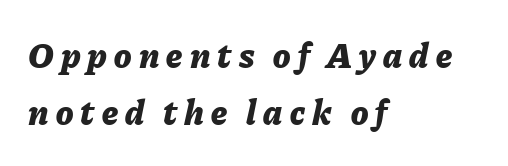
{"italic": "yes", "lean": "right", "slant_degrees": 11, "bold": "yes", "weight": "bold", "width": "normal", "stroke_contrast": "low", "x_height": "medium", "monospaced": "no", "underline": "no", "align": "left", "line_spacing": "normal", "line_spacing_ratio": 1.59, "letter_spacing": "wide", "letter_spacing_em": 0.2, "glyph_px": 36}
